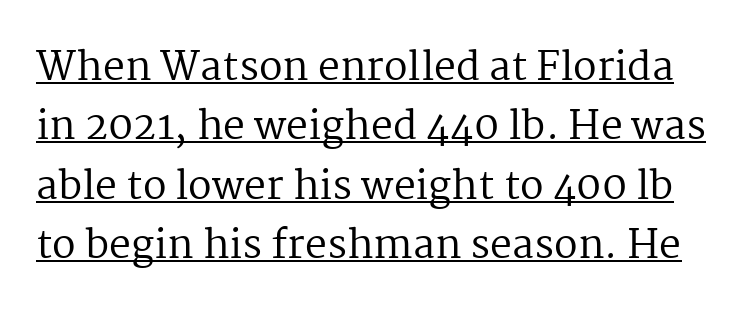
The image shows 39 px regular-weight serif type, upright; set normal line spacing (1.52x), normal letter spacing, underlined; medium stroke contrast and a medium x-height.
